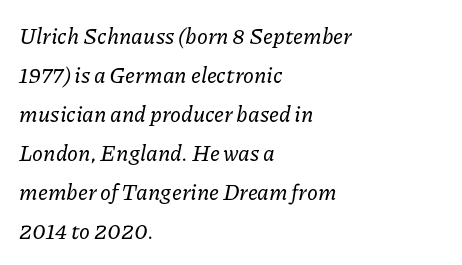
These lines stack with their left ends in a neat column. The gap between lines stays unmarked. Honestly, the letter spacing is just normal — you wouldn't notice it. In terms of posture, this sample is oblique.
